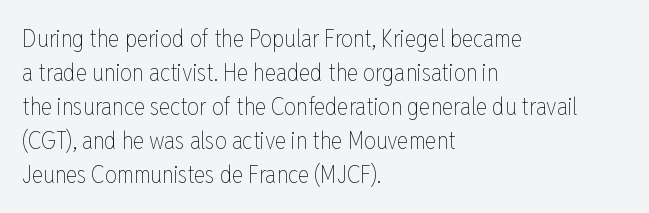
Just letters on the line, the space beneath them empty. The lines sit at an ordinary, default distance from one another. Reading down the block, your eye returns to a fixed left position each line. Think standard paragraph weight, or any step lighter than that.
